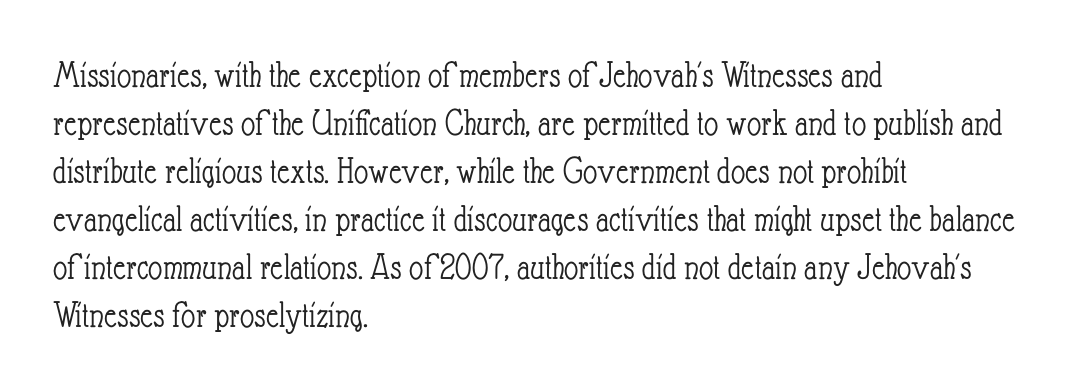
The image shows 39 px light, condensed type, upright; set left-aligned, line spacing 1.23x, normal letter spacing, not underlined; low stroke contrast and a small x-height.
